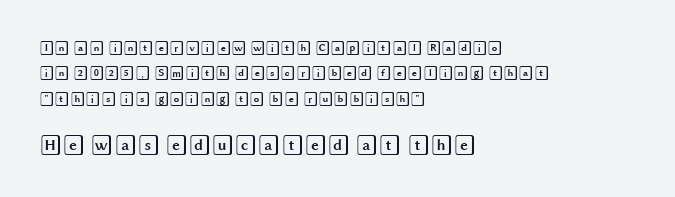
{"italic": "no", "underline": "no", "align": "left", "line_spacing_ratio": 1.82, "letter_spacing": "normal", "letter_spacing_em": 0.0, "larger_block": "second", "size_ratio": 1.5, "glyph_px": 21}
